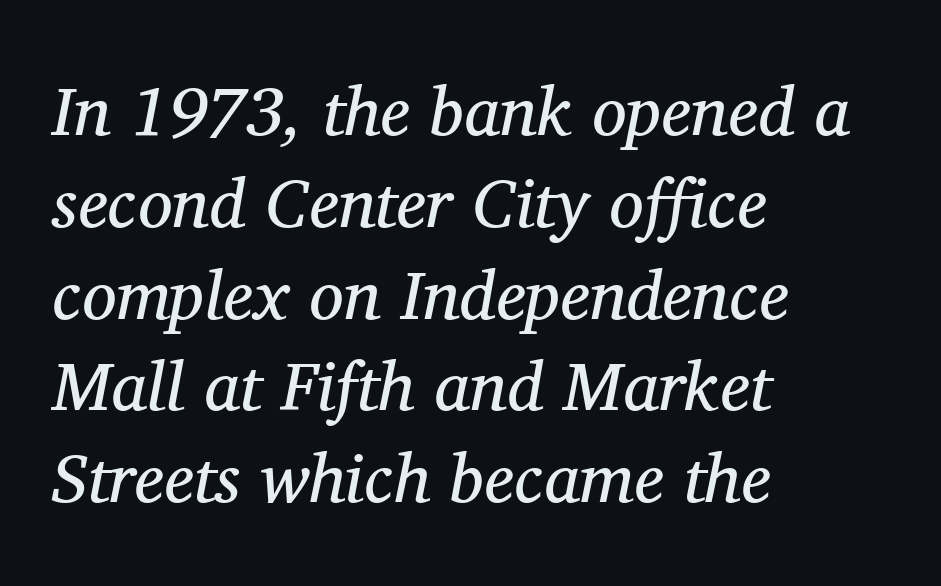
{"serif": "yes", "italic": "yes", "lean": "right", "slant_degrees": 11, "bold": "no", "weight": "regular", "width": "normal", "stroke_contrast": "medium", "x_height": "medium", "monospaced": "no", "underline": "no", "align": "left", "line_spacing": "normal", "line_spacing_ratio": 1.33, "letter_spacing": "normal", "letter_spacing_em": 0.0, "glyph_px": 69}
